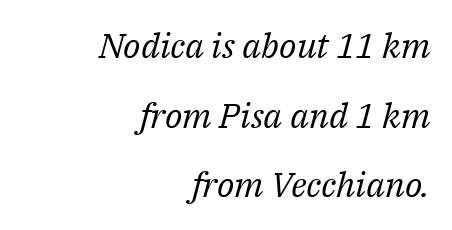
{"serif": "yes", "italic": "yes", "lean": "right", "slant_degrees": 14, "bold": "no", "weight": "regular", "width": "normal", "stroke_contrast": "medium", "x_height": "medium", "monospaced": "no", "underline": "no", "align": "right", "line_spacing": "loose", "line_spacing_ratio": 1.99, "letter_spacing": "normal", "letter_spacing_em": 0.0, "glyph_px": 35}
